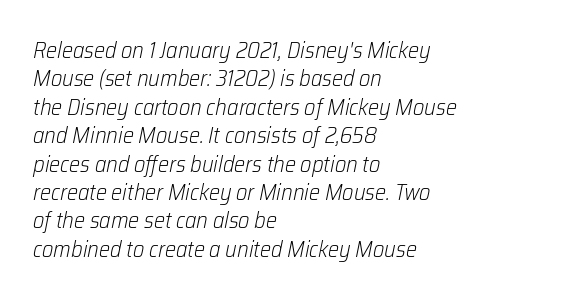
The image shows 22 px text type, italic (leaning right); set left-aligned, normal line spacing (1.29x), normal letter spacing, not underlined.
